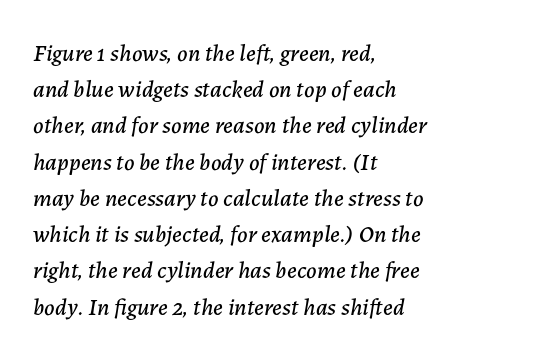
Is the letter spacing exaggerated? No — it looks like the ordinary default. The paragraph has a hard left edge and a soft right edge. Underlining? Definitely not there. Does the lettering tilt? It does — this is italic.
